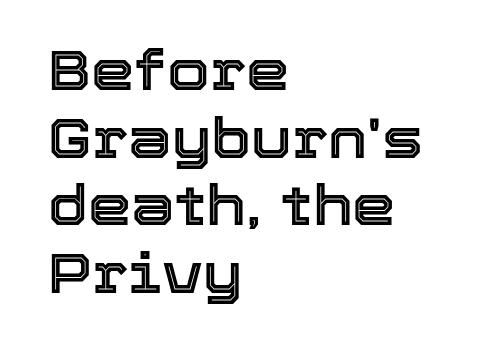
Just letters on the line, the space beneath them empty. The type is set solid horizontally, with unmodified tracking. It's the straight-up-and-down kind of type. A typesetter would call this proportional, since set widths differ per character. The ragged edge is on the right, which tells us the setting is flush left.
